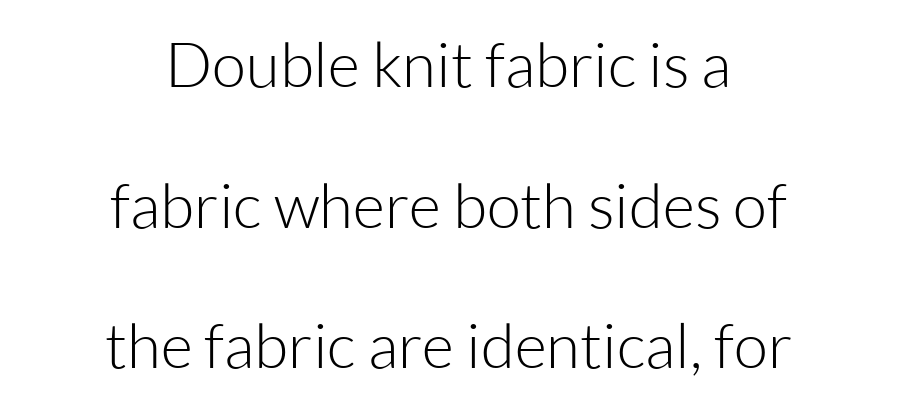
{"serif": "no", "italic": "no", "bold": "no", "weight": "light", "width": "normal", "stroke_contrast": "low", "x_height": "medium", "monospaced": "no", "underline": "no", "align": "center", "line_spacing": "loose", "line_spacing_ratio": 2.27, "letter_spacing": "normal", "letter_spacing_em": 0.0, "glyph_px": 62}
